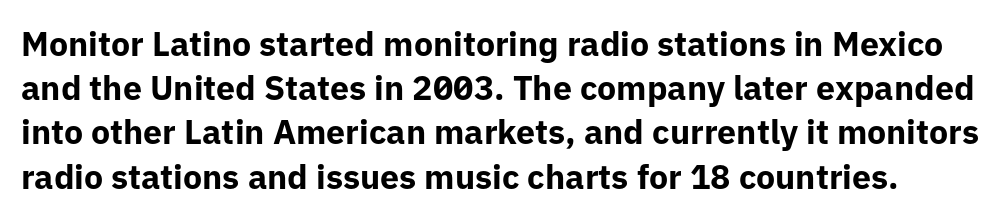
Q: Is the text bold? A: Yes.
Q: Is the text italic (slanted)? A: No, it is upright.
Q: Is the typeface a serif or a sans-serif typeface? A: Sans-serif.
Q: Is the text underlined? A: No.
Q: Is the spacing between letters normal or unusually wide? A: Normal.
Q: Is the spacing between lines tight, normal or loose? A: Normal.
Q: Width (condensed, normal, or wide)? A: Normal.
Q: Stroke contrast? A: Low.
Q: x-height? A: Medium.
Q: Monospaced? A: No.
